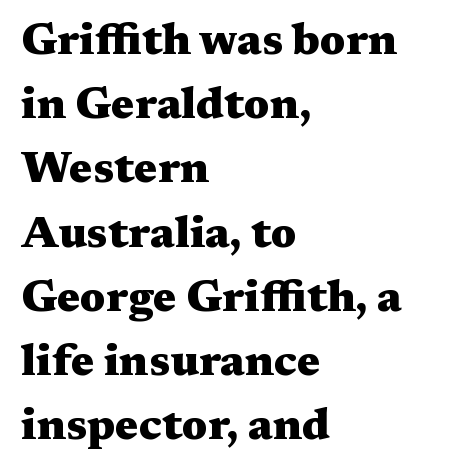
Underline: absent. Where is the straight margin? On the left. Ascenders rise straight up at ninety degrees. The rendering uses a bold face; every stroke is thick and dark. Serifs: yes, visible at the terminals of the letterforms.
